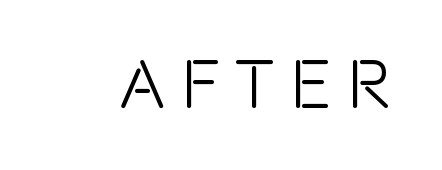
Q: Is the text italic (slanted)? A: No, it is upright.
Q: Is the typeface a serif or a sans-serif typeface? A: Sans-serif.
Q: Is the text underlined? A: No.
Q: Is the spacing between letters normal or unusually wide? A: Unusually wide.
Q: Width (condensed, normal, or wide)? A: Condensed.
Q: x-height? A: Large.
Q: Monospaced? A: No.
